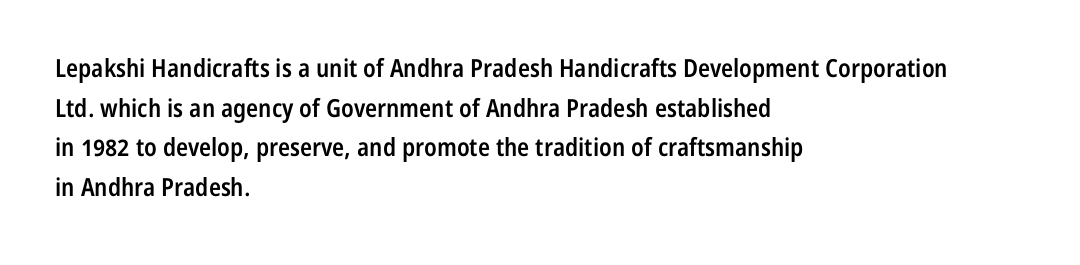
A bare baseline throughout the passage. Letter spacing: default. It's the straight-up-and-down kind of type. A somewhat darkened texture: the type is semibold rather than bold. Interline gaps are of average width in this sample. Compared with a centered layout, this one pins lines to the left instead.
